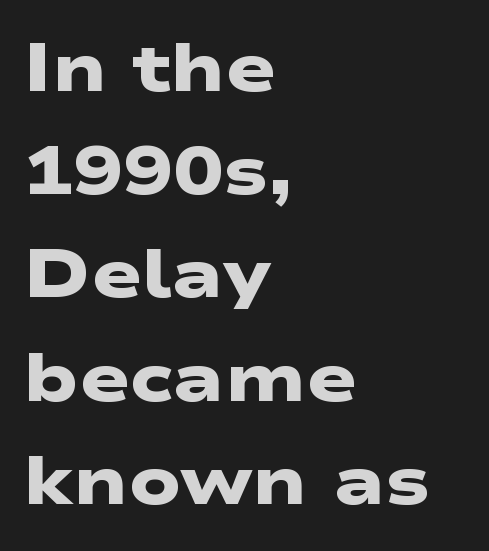
Q: Is the text bold? A: Yes.
Q: Is the typeface a serif or a sans-serif typeface? A: Sans-serif.
Q: Is the text underlined? A: No.
Q: How is the paragraph aligned? A: Left-aligned.
Q: Is the spacing between letters normal or unusually wide? A: Normal.
Q: Is the spacing between lines tight, normal or loose? A: Normal.
Q: Width (condensed, normal, or wide)? A: Wide.
Q: Stroke contrast? A: Low.
Q: x-height? A: Medium.
Q: Monospaced? A: No.
